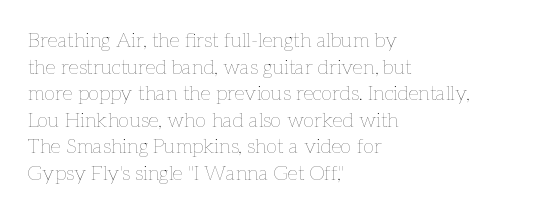
{"italic": "no", "bold": "no", "underline": "no", "align": "left", "line_spacing": "normal", "line_spacing_ratio": 1.33, "letter_spacing": "normal", "letter_spacing_em": 0.0, "glyph_px": 20}
